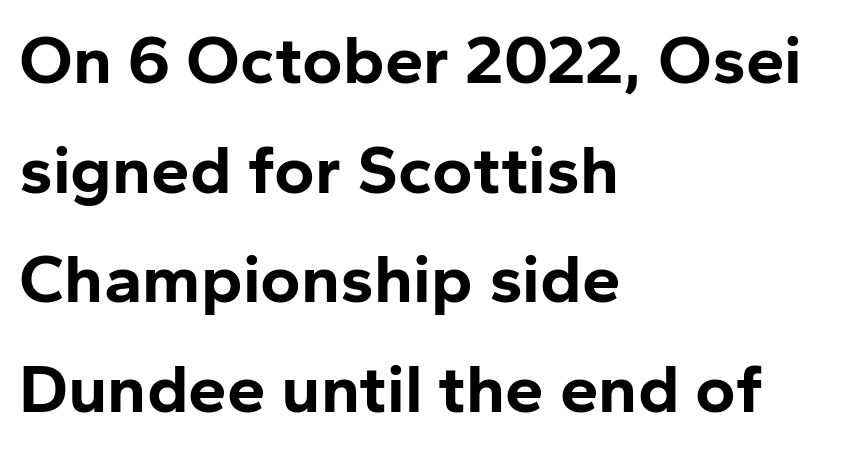
The image shows 69 px bold sans-serif type, upright; set left-aligned, normal line spacing (1.59x), normal letter spacing, not underlined; low stroke contrast and a medium x-height.
